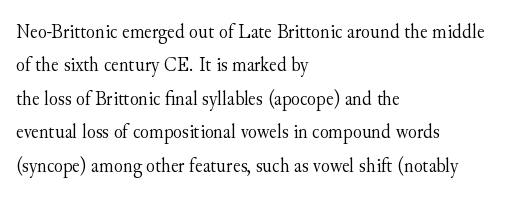
Q: Is the text bold? A: No.
Q: Is the text italic (slanted)? A: No, it is upright.
Q: Is the text underlined? A: No.
Q: How is the paragraph aligned? A: Left-aligned.
Q: Is the spacing between letters normal or unusually wide? A: Normal.
Q: Is the spacing between lines tight, normal or loose? A: Normal.
